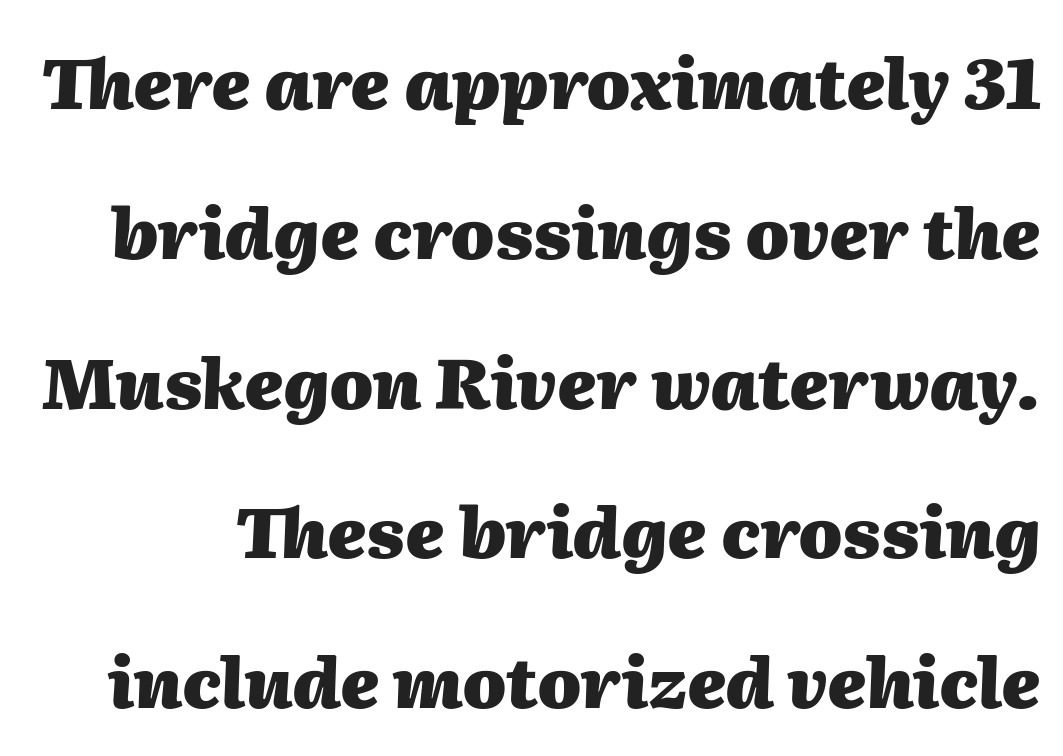
The image shows 70 px heavy type, italic (leaning right); set loose line spacing (2.14x), normal letter spacing, not underlined; medium stroke contrast and a medium x-height.
